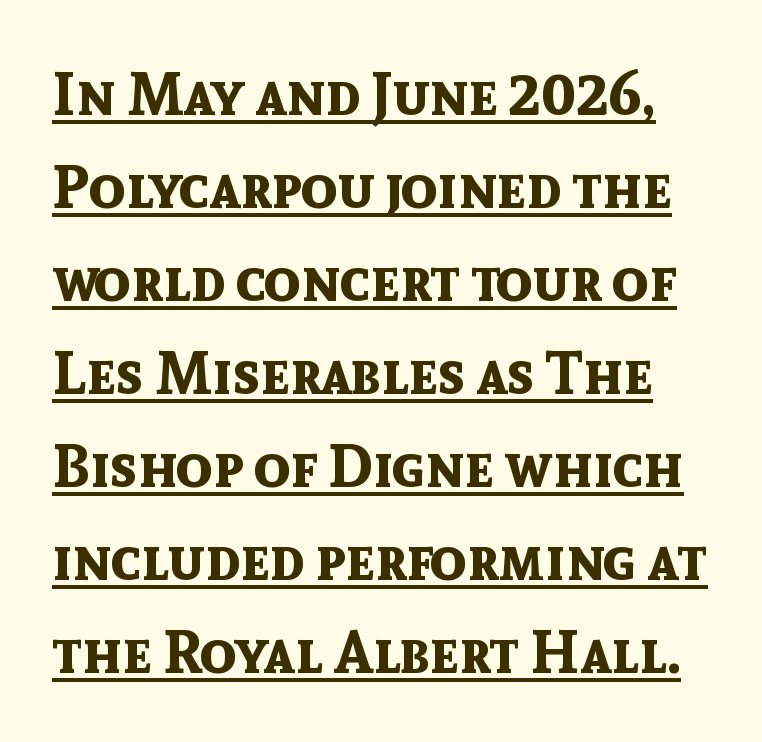
{"serif": "no", "italic": "no", "bold": "yes", "weight": "bold", "width": "normal", "x_height": "medium", "monospaced": "no", "underline": "yes", "line_spacing": "normal", "line_spacing_ratio": 1.55, "letter_spacing": "normal", "letter_spacing_em": 0.0, "glyph_px": 60}
